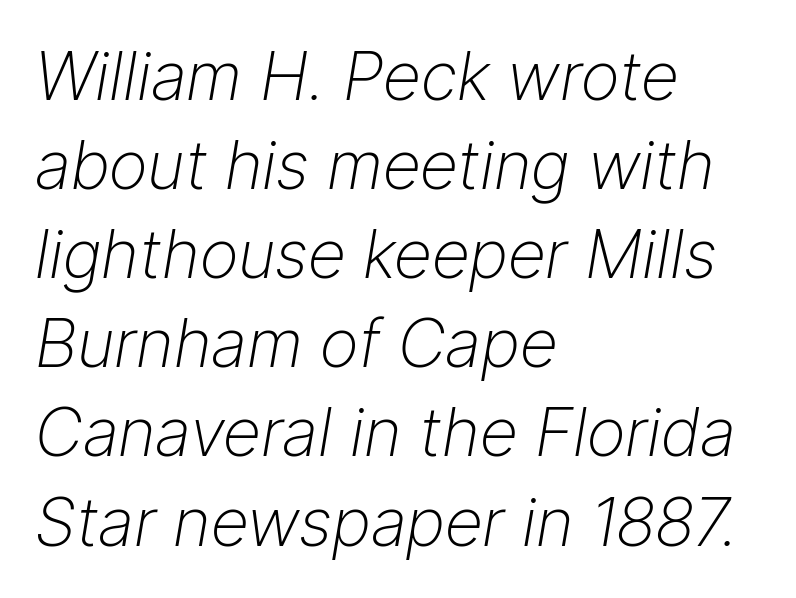
The setting favours the left margin, as ordinary paragraphs usually do. The cut favours lightness, reaching ordinary text weight at its darkest. A normal amount of white space separates one row of letters from the next. Style check: oblique.
